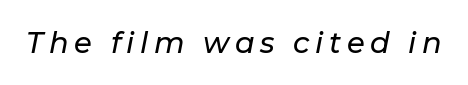
{"italic": "yes", "lean": "right", "slant_degrees": 11, "width": "normal", "stroke_contrast": "low", "x_height": "medium", "monospaced": "no", "underline": "no", "glyph_px": 29}
